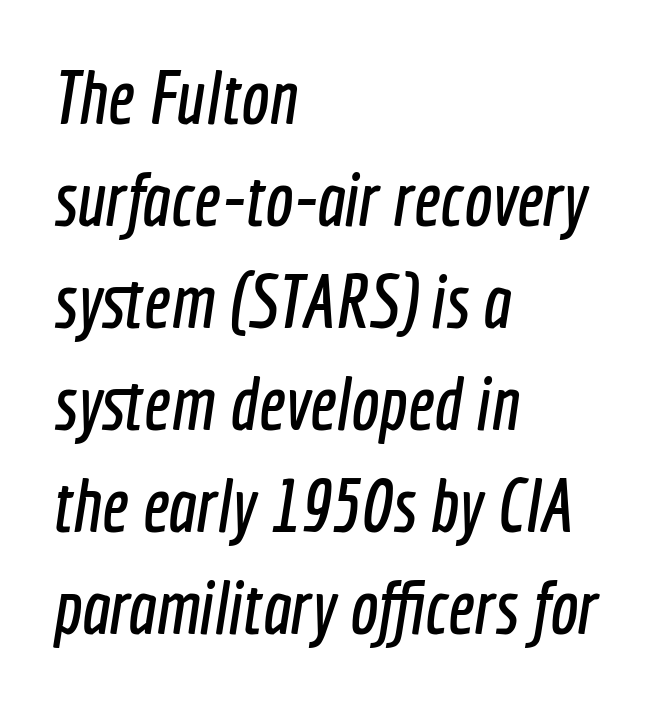
{"serif": "no", "width": "condensed", "x_height": "medium", "monospaced": "no", "underline": "no", "align": "left", "line_spacing": "normal", "line_spacing_ratio": 1.36, "letter_spacing": "normal", "letter_spacing_em": 0.0, "glyph_px": 75}
